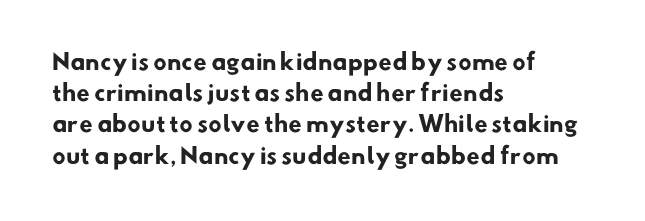
The image shows 22 px bold type; set left-aligned, normal line spacing (1.42x), normal letter spacing, not underlined.
